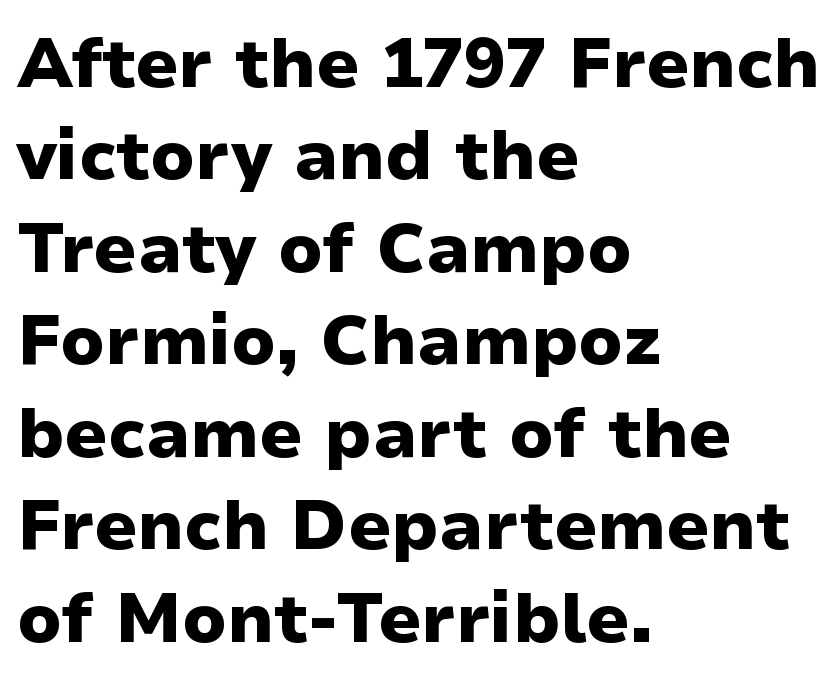
This rendering features lettering with no underline. Strokes here are thick enough to call this a true bold. Here the designer chose a conventional face with non-uniform glyph widths. Here the glyphs are tracked normally, forming tight word shapes.
